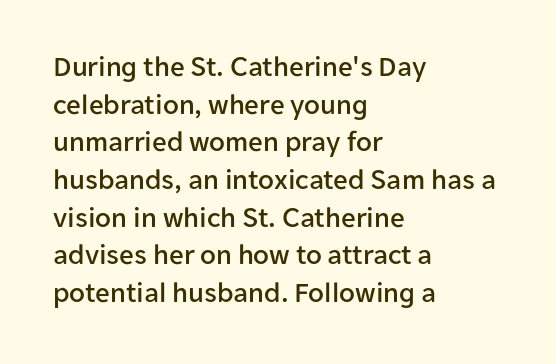
The image shows 29 px sans-serif type, upright; set left-aligned, normal line spacing (1.3x), normal letter spacing, not underlined; low stroke contrast and a medium x-height.
